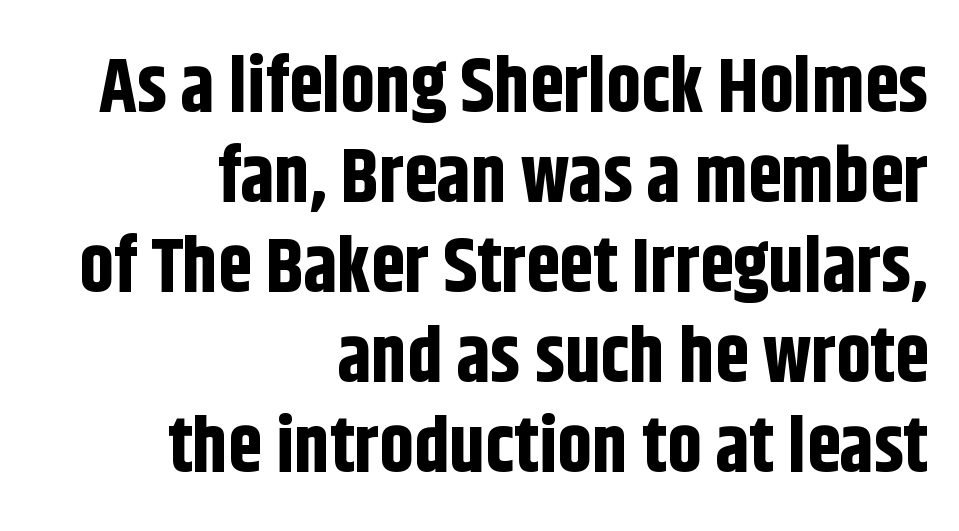
{"serif": "no", "italic": "no", "bold": "yes", "weight": "bold", "width": "condensed", "stroke_contrast": "low", "x_height": "large", "monospaced": "no", "underline": "no", "align": "right", "line_spacing_ratio": 1.17, "letter_spacing": "normal", "letter_spacing_em": 0.0, "glyph_px": 77}
